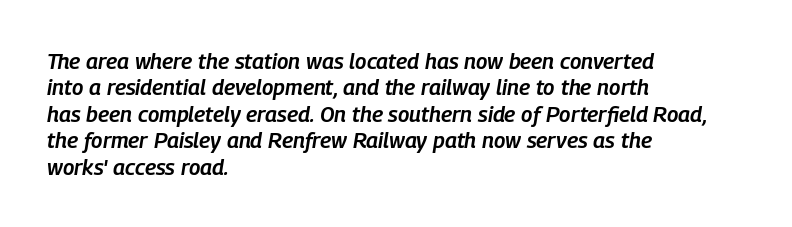
The image shows 22 px text type, italic (leaning right); set left-aligned, line spacing 1.2x, normal letter spacing, not underlined.
